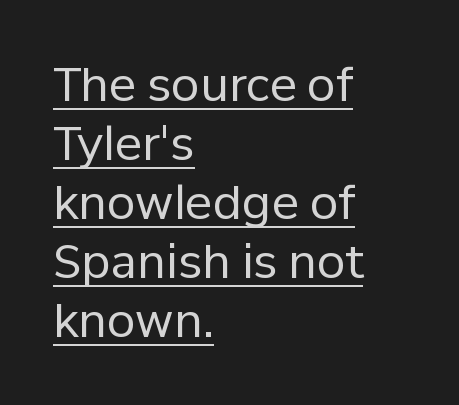
The image shows 46 px regular-weight sans-serif type, upright; set left-aligned, normal line spacing (1.28x), normal letter spacing, underlined; low stroke contrast and a medium x-height.
